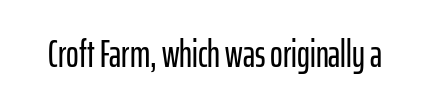
{"serif": "no", "italic": "no", "width": "condensed", "stroke_contrast": "low", "x_height": "medium", "monospaced": "no", "underline": "no", "letter_spacing": "normal", "letter_spacing_em": 0.0, "glyph_px": 38}
